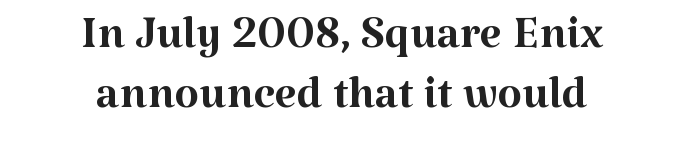
Cramped leading. Weight: regular or lighter. The type family on display is of the serif kind. Think of a printed novel: that variable character pitch is what you see here. Letters rest on an invisible, unmarked baseline.
